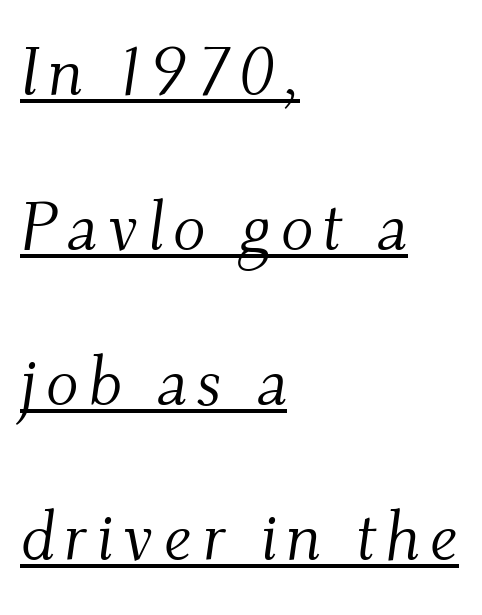
{"serif": "yes", "italic": "yes", "lean": "right", "slant_degrees": 9, "bold": "no", "weight": "light", "width": "normal", "stroke_contrast": "medium", "x_height": "small", "monospaced": "no", "underline": "yes", "align": "left", "line_spacing": "loose", "line_spacing_ratio": 2.28, "glyph_px": 68}
